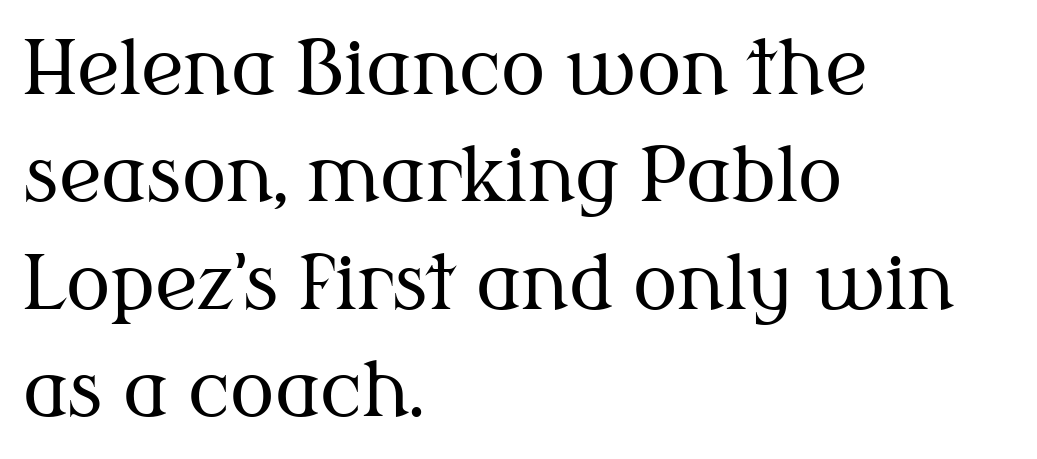
The weight would be labelled regular, book, light, or lighter still. A typesetter would mark this as roman, not italic. Horizontal alignment here is leftward, the default for most running prose. Is the letter spacing exaggerated? No — it looks like the ordinary default.
